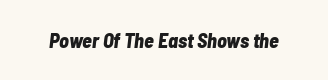
The image shows 20 px bold type, italic (leaning right); set normal letter spacing, not underlined.
